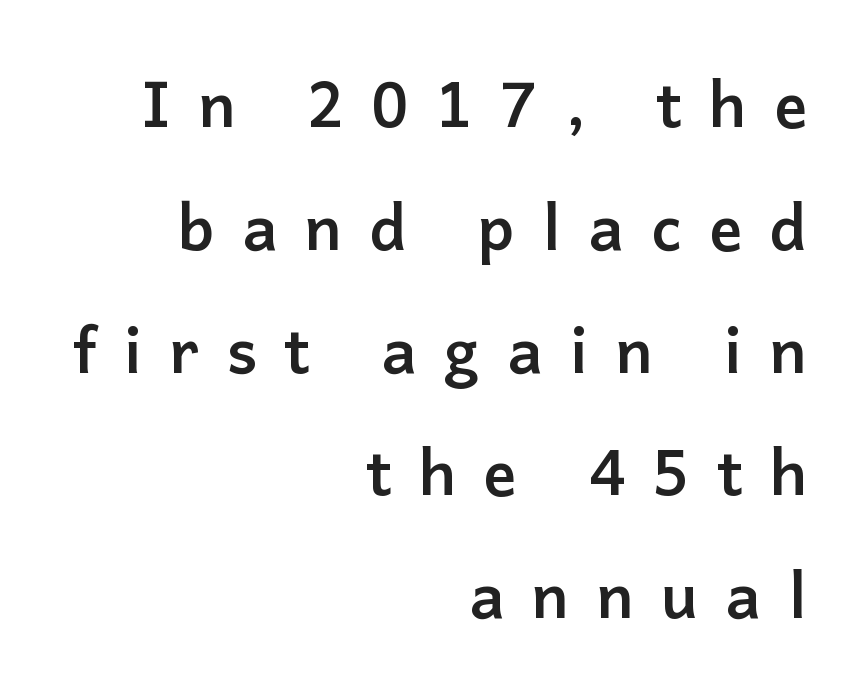
The image shows 62 px semibold sans-serif type, upright; set right-aligned, loose line spacing (1.98x), unusually wide letter spacing (+0.44 em), not underlined; low stroke contrast and a medium x-height.
